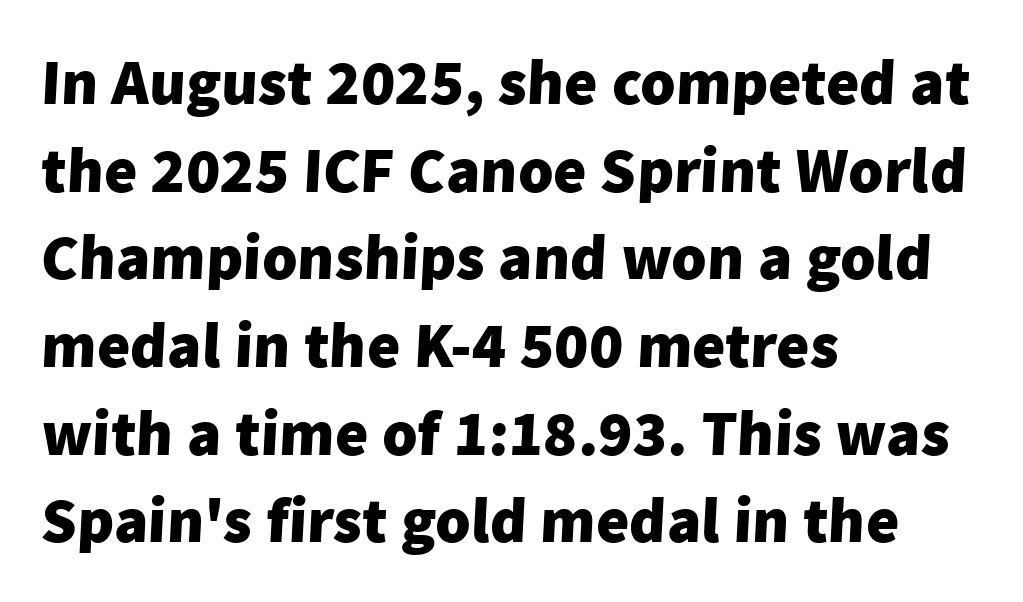
Q: Is the text bold? A: Yes.
Q: Is the typeface a serif or a sans-serif typeface? A: Sans-serif.
Q: Is the text underlined? A: No.
Q: How is the paragraph aligned? A: Left-aligned.
Q: Is the spacing between letters normal or unusually wide? A: Normal.
Q: Is the spacing between lines tight, normal or loose? A: Normal.
Q: Width (condensed, normal, or wide)? A: Normal.
Q: Stroke contrast? A: Low.
Q: x-height? A: Medium.
Q: Monospaced? A: No.
